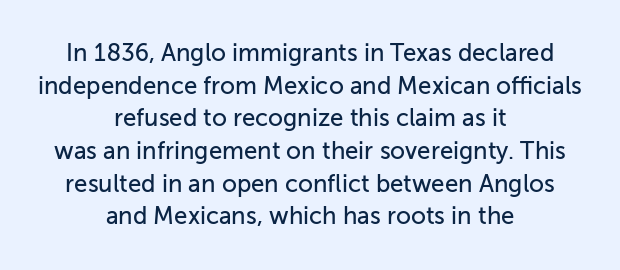
Q: Is the text italic (slanted)? A: No, it is upright.
Q: Is the text underlined? A: No.
Q: How is the paragraph aligned? A: Centered.
Q: Is the spacing between letters normal or unusually wide? A: Normal.
Q: Is the spacing between lines tight, normal or loose? A: Normal.
